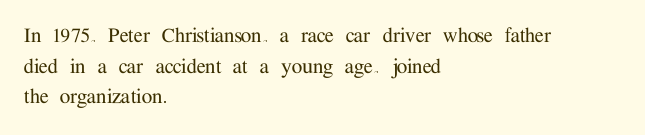
Q: Is the text italic (slanted)? A: No, it is upright.
Q: Is the text underlined? A: No.
Q: How is the paragraph aligned? A: Left-aligned.
Q: Is the spacing between letters normal or unusually wide? A: Normal.
Q: Is the spacing between lines tight, normal or loose? A: Normal.
